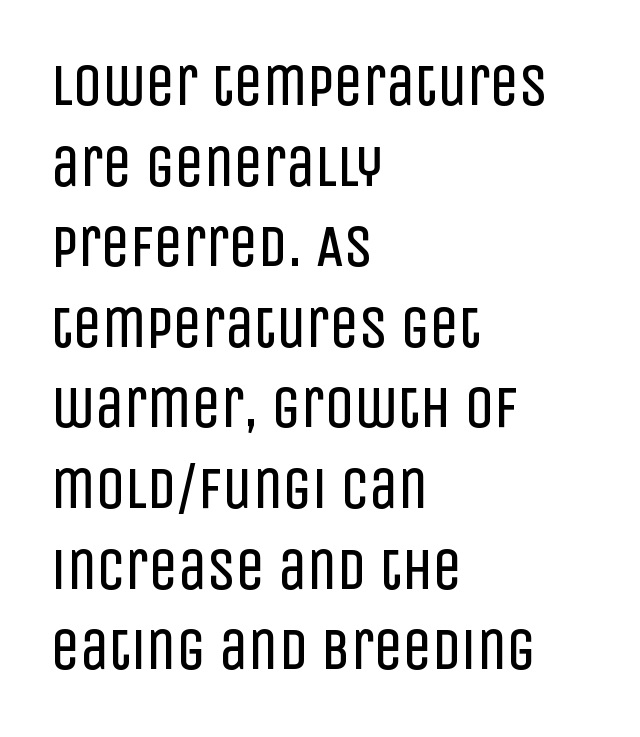
The image shows 58 px regular-weight, condensed sans-serif type, upright; set left-aligned, normal line spacing (1.39x), normal letter spacing, not underlined; low stroke contrast and a large x-height.
